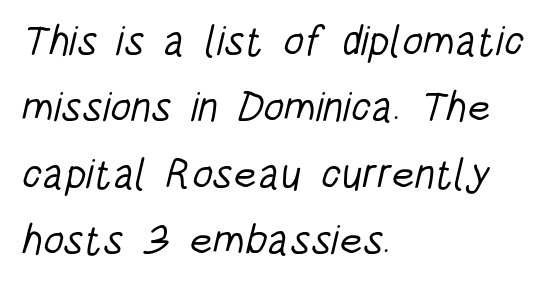
{"serif": "no", "bold": "no", "weight": "light", "width": "condensed", "stroke_contrast": "low", "x_height": "large", "monospaced": "no", "underline": "no", "align": "left", "line_spacing": "normal", "line_spacing_ratio": 1.58, "letter_spacing": "normal", "letter_spacing_em": 0.0, "glyph_px": 42}
